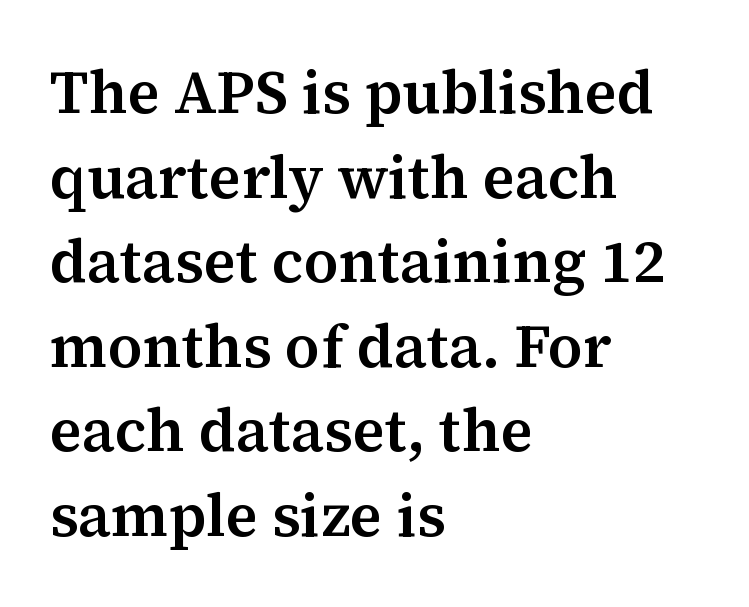
{"serif": "yes", "italic": "no", "width": "normal", "stroke_contrast": "medium", "x_height": "medium", "monospaced": "no", "underline": "no", "align": "left", "line_spacing": "normal", "line_spacing_ratio": 1.41, "letter_spacing": "normal", "letter_spacing_em": 0.0, "glyph_px": 60}
